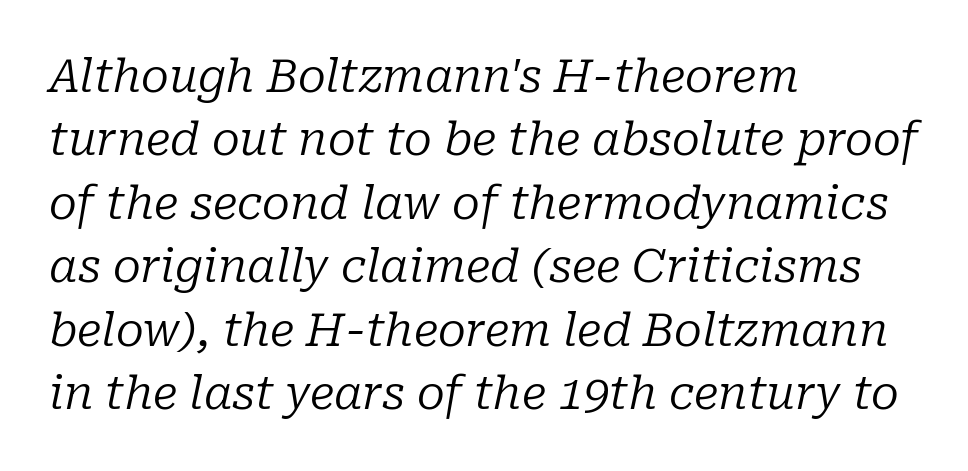
Glance below the letters and you will spot only blank space. Varying glyph widths throughout — classic text-font behaviour. The letterforms sit at book weight or below. Words appear dense and cohesive because spacing is normal. Notice how descenders clear the ascenders below comfortably — that's standard leading. Does the lettering tilt? It does — this is italic.
